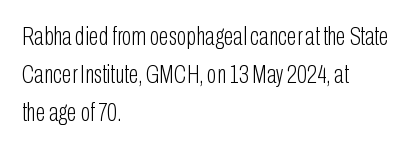
The image shows 26 px text type, upright; set left-aligned, normal line spacing (1.46x), normal letter spacing, not underlined.
